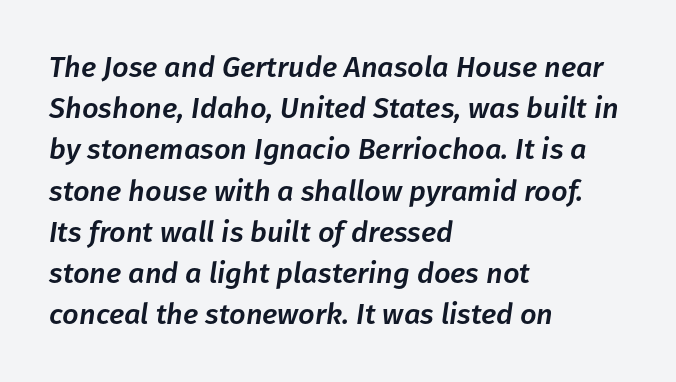
Q: Is the text italic (slanted)? A: Yes, it leans right by about 8 degrees.
Q: Is the text underlined? A: No.
Q: How is the paragraph aligned? A: Left-aligned.
Q: Is the spacing between letters normal or unusually wide? A: Normal.
Q: Is the spacing between lines tight, normal or loose? A: Normal.
Q: Width (condensed, normal, or wide)? A: Normal.
Q: Stroke contrast? A: Low.
Q: x-height? A: Medium.
Q: Monospaced? A: No.
